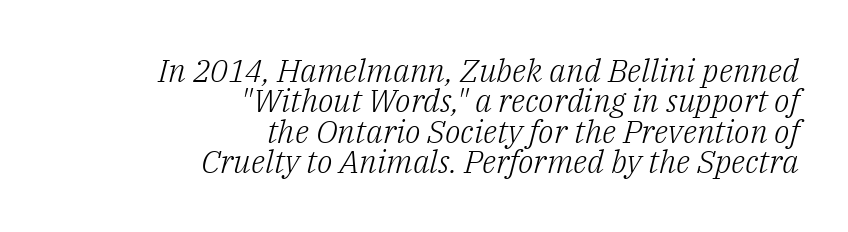
{"serif": "yes", "italic": "yes", "lean": "right", "slant_degrees": 14, "bold": "no", "weight": "light", "width": "normal", "stroke_contrast": "low", "x_height": "medium", "monospaced": "no", "underline": "no", "align": "right", "line_spacing": "tight", "line_spacing_ratio": 0.95, "letter_spacing": "normal", "letter_spacing_em": 0.0, "glyph_px": 32}
